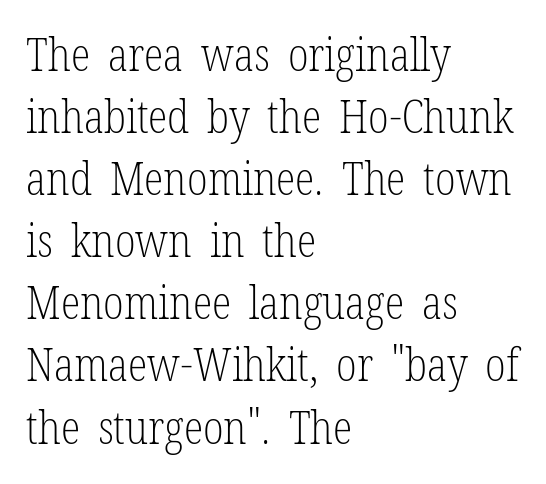
Q: Is the text bold? A: No.
Q: Is the text italic (slanted)? A: No, it is upright.
Q: Is the typeface a serif or a sans-serif typeface? A: Serif.
Q: Is the text underlined? A: No.
Q: How is the paragraph aligned? A: Left-aligned.
Q: Is the spacing between letters normal or unusually wide? A: Normal.
Q: Is the spacing between lines tight, normal or loose? A: Normal.
Q: Width (condensed, normal, or wide)? A: Condensed.
Q: Stroke contrast? A: Low.
Q: x-height? A: Medium.
Q: Monospaced? A: No.
